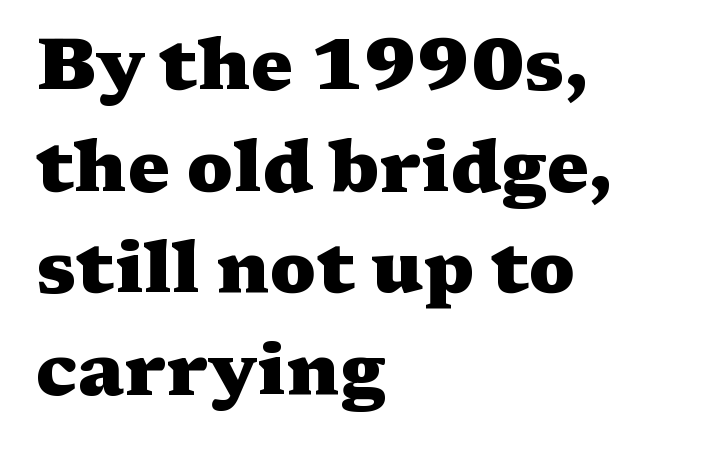
Q: Is the text bold? A: Yes.
Q: Is the text italic (slanted)? A: No, it is upright.
Q: Is the typeface a serif or a sans-serif typeface? A: Serif.
Q: Is the text underlined? A: No.
Q: How is the paragraph aligned? A: Left-aligned.
Q: Is the spacing between letters normal or unusually wide? A: Normal.
Q: Is the spacing between lines tight, normal or loose? A: Normal.
Q: Width (condensed, normal, or wide)? A: Wide.
Q: Stroke contrast? A: Medium.
Q: x-height? A: Medium.
Q: Monospaced? A: No.
